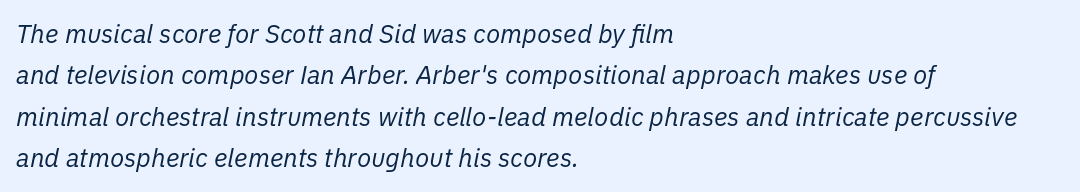
Q: Is the text bold? A: No.
Q: Is the text italic (slanted)? A: Yes, it leans right by about 11 degrees.
Q: Is the text underlined? A: No.
Q: How is the paragraph aligned? A: Left-aligned.
Q: Is the spacing between letters normal or unusually wide? A: Normal.
Q: Is the spacing between lines tight, normal or loose? A: Normal.
